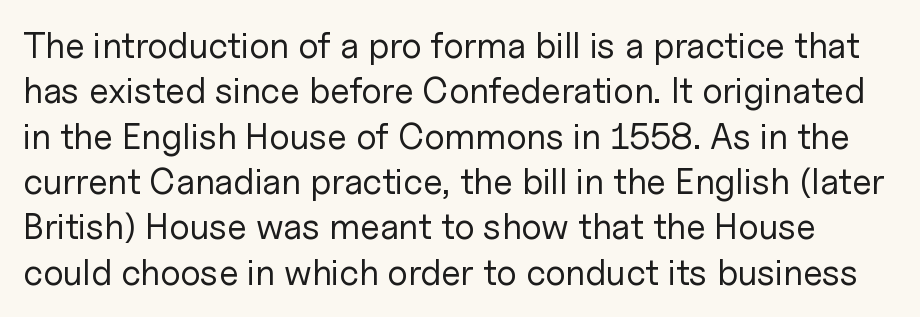
Q: Is the text bold? A: No.
Q: Is the text italic (slanted)? A: No, it is upright.
Q: Is the typeface a serif or a sans-serif typeface? A: Sans-serif.
Q: Is the text underlined? A: No.
Q: Is the spacing between letters normal or unusually wide? A: Normal.
Q: Is the spacing between lines tight, normal or loose? A: Normal.
Q: Width (condensed, normal, or wide)? A: Normal.
Q: Stroke contrast? A: Low.
Q: x-height? A: Medium.
Q: Monospaced? A: No.
